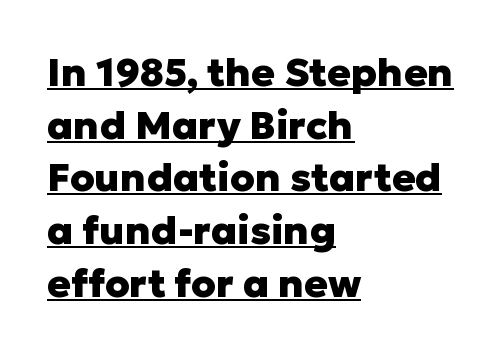
{"serif": "no", "italic": "no", "bold": "yes", "weight": "heavy", "width": "normal", "stroke_contrast": "low", "x_height": "medium", "monospaced": "no", "underline": "yes", "align": "left", "line_spacing": "normal", "line_spacing_ratio": 1.35, "letter_spacing": "normal", "letter_spacing_em": 0.0, "glyph_px": 39}
